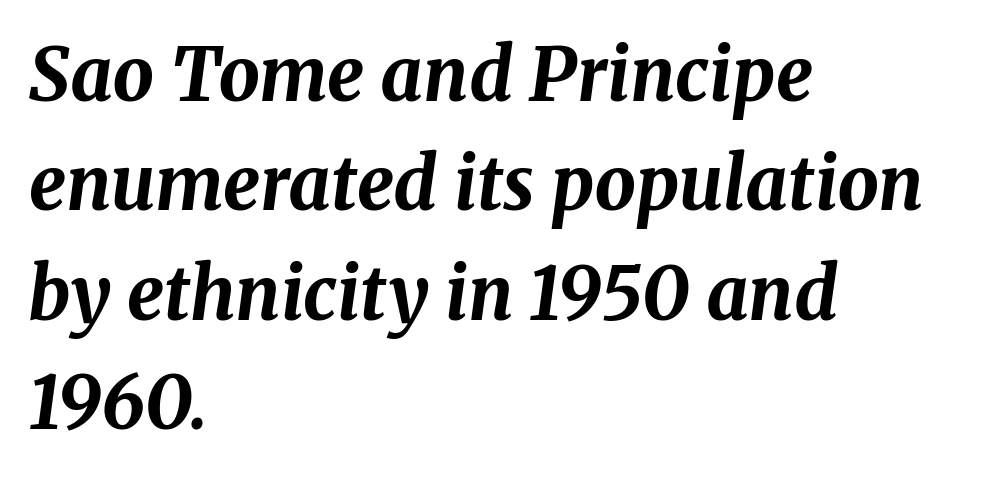
The image shows 73 px bold type, italic (leaning right); set left-aligned, normal line spacing (1.5x), normal letter spacing, not underlined; medium stroke contrast and a medium x-height.
